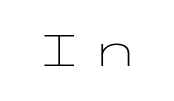
{"serif": "no", "italic": "no", "bold": "no", "weight": "light", "width": "wide", "stroke_contrast": "low", "x_height": "medium", "underline": "no", "glyph_px": 44}
